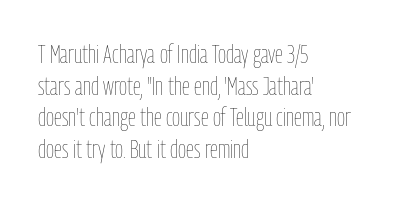
The image shows 25 px text type, upright; set left-aligned, normal line spacing (1.27x), normal letter spacing, not underlined.
